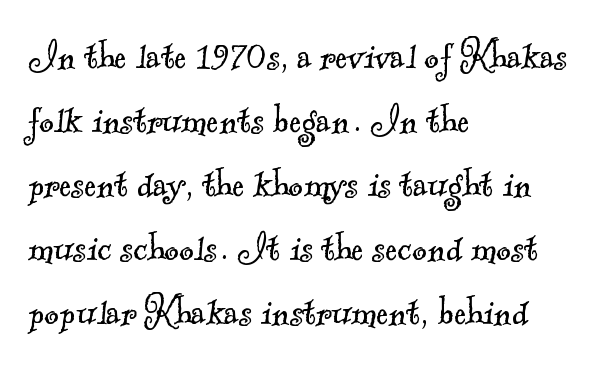
{"serif": "yes", "bold": "no", "weight": "light", "width": "normal", "x_height": "small", "monospaced": "no", "underline": "no", "align": "left", "line_spacing": "normal", "line_spacing_ratio": 1.42, "letter_spacing": "normal", "letter_spacing_em": 0.0, "glyph_px": 45}
